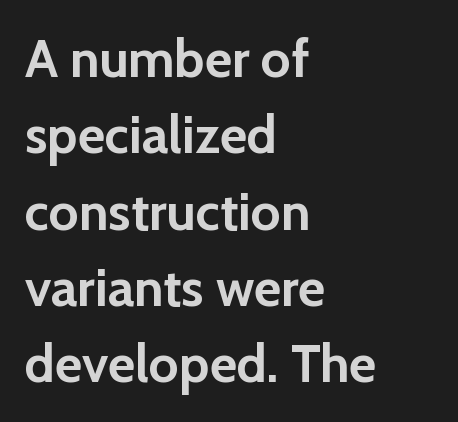
Is there any slant? The stems are plumb. Just letters on the line, the space beneath them empty. In terms of letterspacing, this is plain default setting. The characters look thick and weighty, a clear bold. A normal amount of white space separates one row of letters from the next. The text was rendered using a sans face with plain stroke endings.
